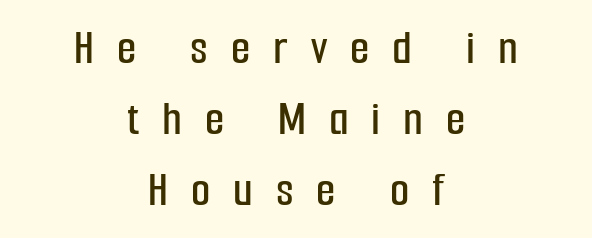
The image shows 50 px condensed sans-serif type, upright; set centered, normal line spacing (1.42x), unusually wide letter spacing (+0.46 em), not underlined; low stroke contrast and a medium x-height.
